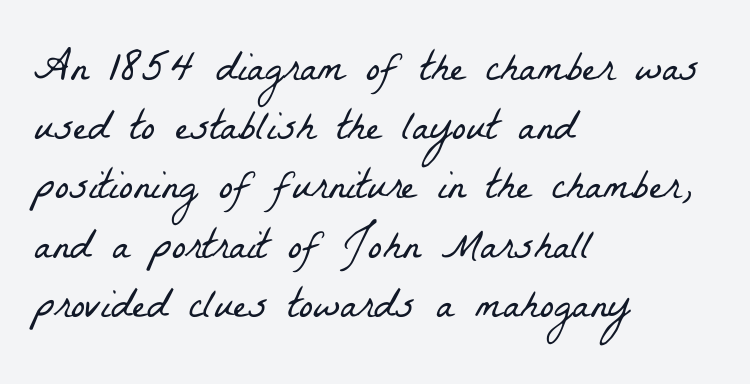
Q: Is the text bold? A: No.
Q: Is the typeface a serif or a sans-serif typeface? A: Serif.
Q: Is the text underlined? A: No.
Q: How is the paragraph aligned? A: Left-aligned.
Q: Is the spacing between letters normal or unusually wide? A: Normal.
Q: Is the spacing between lines tight, normal or loose? A: Normal.
Q: Width (condensed, normal, or wide)? A: Condensed.
Q: Stroke contrast? A: Low.
Q: x-height? A: Medium.
Q: Monospaced? A: No.
